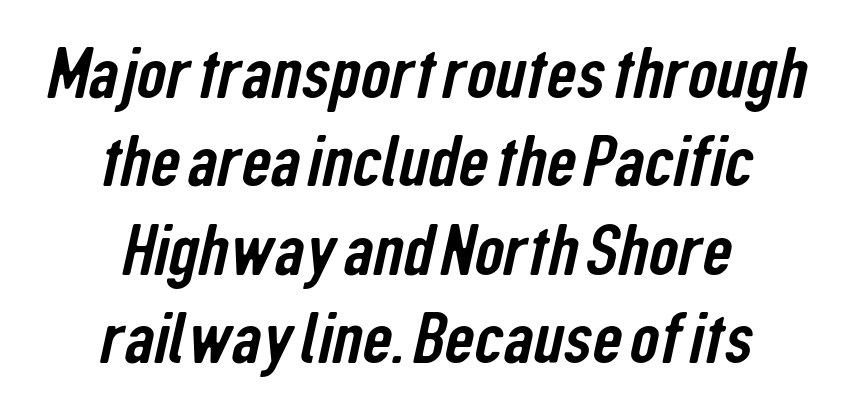
{"serif": "no", "width": "condensed", "stroke_contrast": "low", "x_height": "medium", "monospaced": "no", "underline": "no", "align": "center", "line_spacing_ratio": 1.21, "letter_spacing": "normal", "letter_spacing_em": 0.0, "glyph_px": 73}
